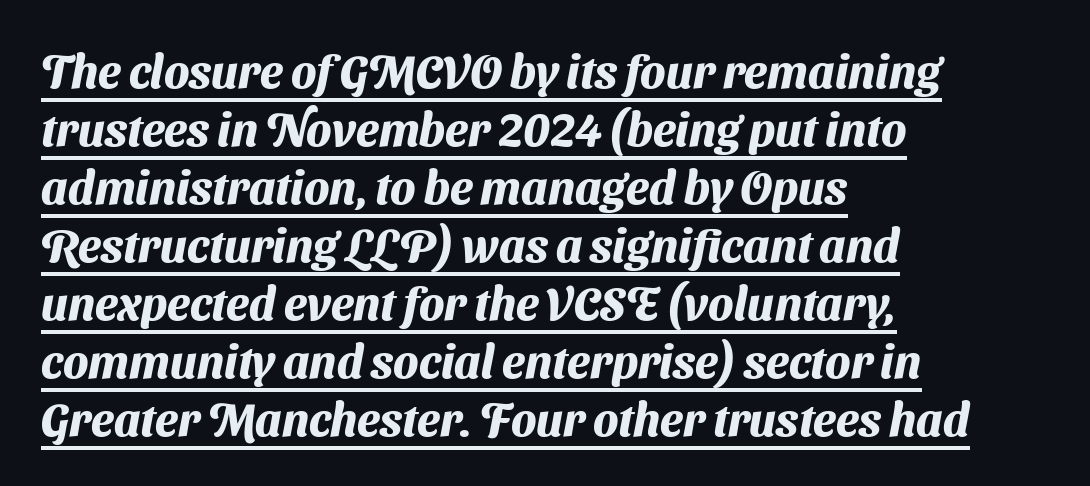
{"serif": "no", "bold": "yes", "weight": "heavy", "width": "normal", "stroke_contrast": "medium", "x_height": "medium", "monospaced": "no", "underline": "yes", "align": "left", "line_spacing": "normal", "line_spacing_ratio": 1.26, "letter_spacing": "normal", "letter_spacing_em": 0.0, "glyph_px": 46}
